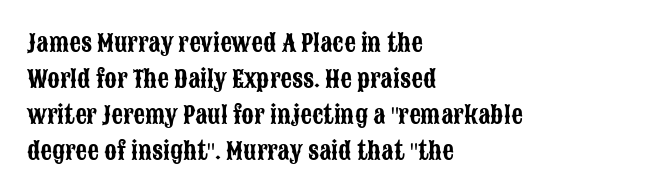
{"italic": "no", "underline": "no", "align": "left", "line_spacing": "normal", "line_spacing_ratio": 1.56, "letter_spacing": "normal", "letter_spacing_em": 0.0, "glyph_px": 23}
